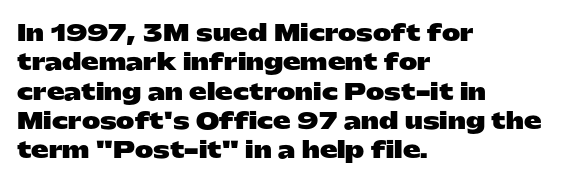
Q: Is the text bold? A: Yes.
Q: Is the text italic (slanted)? A: No, it is upright.
Q: Is the text underlined? A: No.
Q: How is the paragraph aligned? A: Left-aligned.
Q: Is the spacing between letters normal or unusually wide? A: Normal.
Q: Is the spacing between lines tight, normal or loose? A: Normal.
